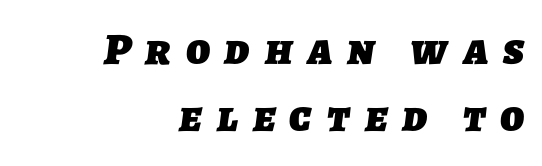
The image shows 45 px heavy sans-serif type; set right-aligned, normal line spacing (1.5x), unusually wide letter spacing (+0.33 em), not underlined; low stroke contrast and a medium x-height.
